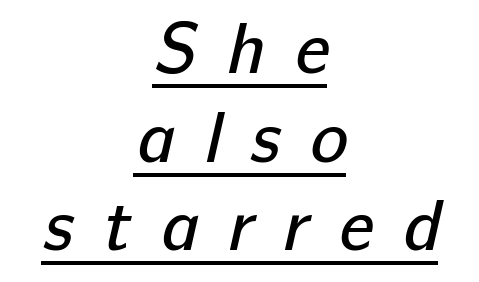
The image shows 71 px regular-weight sans-serif type; set centered, normal line spacing (1.25x), unusually wide letter spacing (+0.42 em), underlined; low stroke contrast and a medium x-height.
